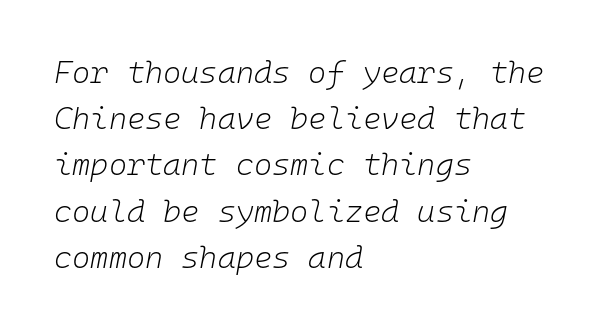
The image shows 31 px light type, italic (leaning right), monospaced; set left-aligned, normal line spacing (1.49x), normal letter spacing, not underlined; low stroke contrast and a medium x-height.
